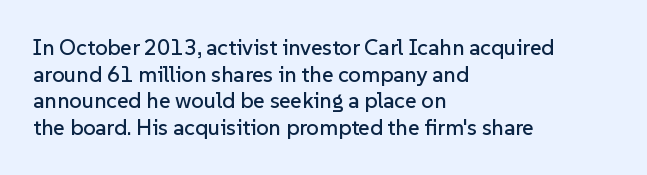
A student would call this left alignment; a typographer would say flush left, rag right. Nobody touched the tracking dial on this one. Tall strokes in this sample are plumb rather than angled. Descenders are the only things crossing below the line.
